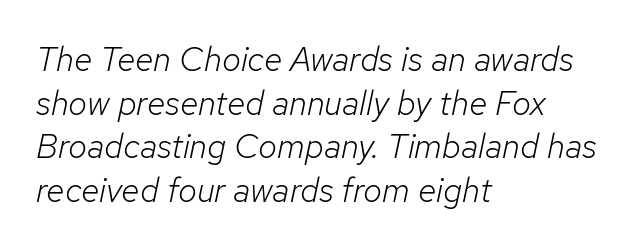
Q: Is the text bold? A: No.
Q: Is the text italic (slanted)? A: Yes, it leans right by about 12 degrees.
Q: Is the text underlined? A: No.
Q: How is the paragraph aligned? A: Left-aligned.
Q: Is the spacing between letters normal or unusually wide? A: Normal.
Q: Is the spacing between lines tight, normal or loose? A: Normal.
Q: Width (condensed, normal, or wide)? A: Normal.
Q: Stroke contrast? A: Low.
Q: x-height? A: Medium.
Q: Monospaced? A: No.
